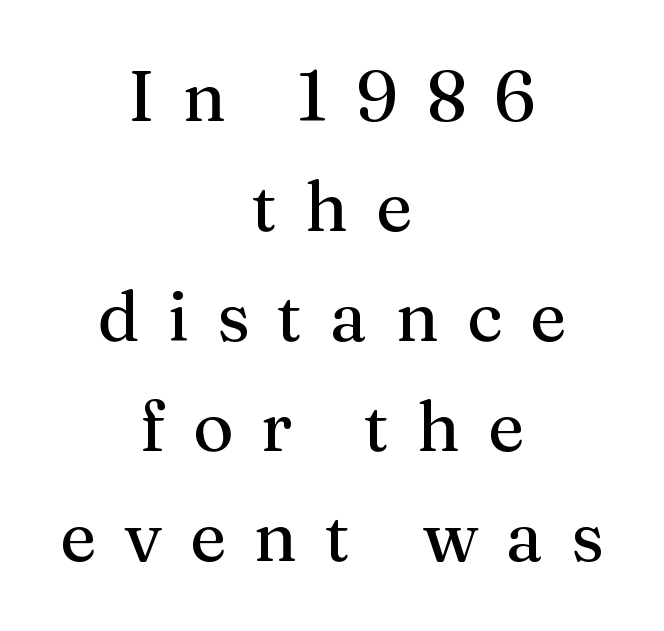
Posture: vertical. One-word summary of the alignment: center. The rendering uses natural spacing where letterforms have individual widths. The strokes are not fattened; the text isn't bold. There is plenty of visible air inserted between adjacent glyphs. The space beneath each line is pristine and unruled.
